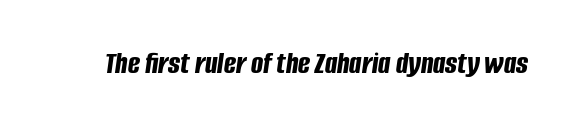
Q: Is the text bold? A: Yes.
Q: Is the text italic (slanted)? A: Yes, it leans right by about 8 degrees.
Q: Is the text underlined? A: No.
Q: Is the spacing between letters normal or unusually wide? A: Normal.
Q: Width (condensed, normal, or wide)? A: Condensed.
Q: Stroke contrast? A: Low.
Q: x-height? A: Large.
Q: Monospaced? A: No.
